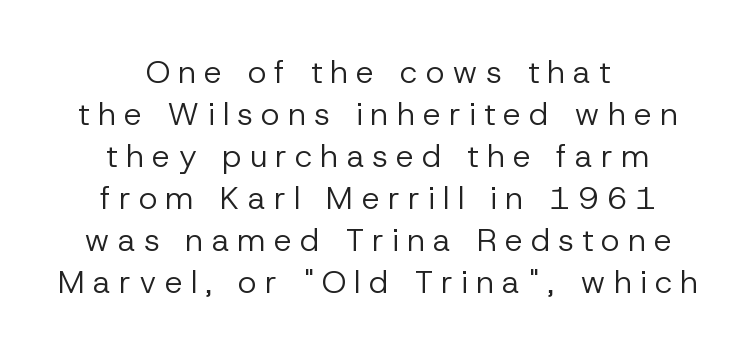
{"serif": "no", "italic": "no", "bold": "no", "weight": "regular", "width": "normal", "stroke_contrast": "low", "x_height": "medium", "monospaced": "no", "underline": "no", "align": "center", "line_spacing": "normal", "line_spacing_ratio": 1.31, "letter_spacing": "wide", "letter_spacing_em": 0.25, "glyph_px": 32}
